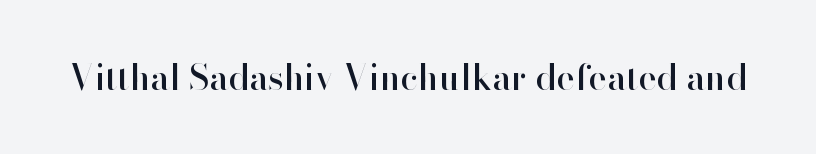
Q: Is the text italic (slanted)? A: No, it is upright.
Q: Is the typeface a serif or a sans-serif typeface? A: Sans-serif.
Q: Is the text underlined? A: No.
Q: Is the spacing between letters normal or unusually wide? A: Normal.
Q: Width (condensed, normal, or wide)? A: Normal.
Q: Stroke contrast? A: High.
Q: x-height? A: Small.
Q: Monospaced? A: No.
